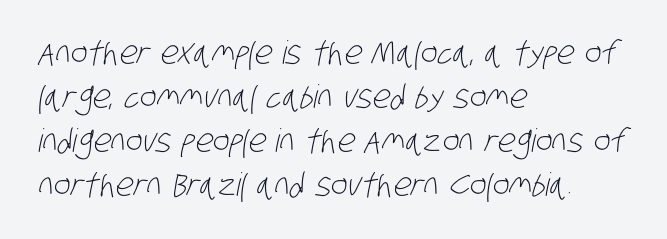
{"serif": "no", "bold": "no", "weight": "light", "width": "condensed", "stroke_contrast": "low", "x_height": "large", "monospaced": "no", "underline": "no", "align": "left", "line_spacing": "normal", "line_spacing_ratio": 1.37, "letter_spacing": "normal", "letter_spacing_em": 0.0, "glyph_px": 32}
